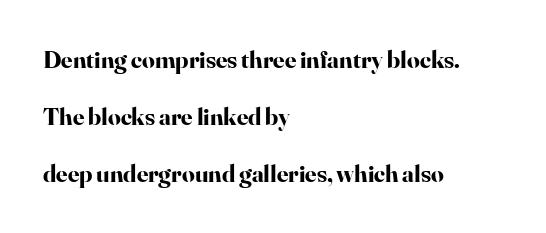
Left-aligned paragraph, ragged on the right. Each row of text sits above clean, open space. It's the straight-up-and-down kind of type. This sample trades compactness for vertical openness between lines. Observe the ordinary spacing: letters are neighbours, not strangers. The glyphs have the mass of a bold cut.
